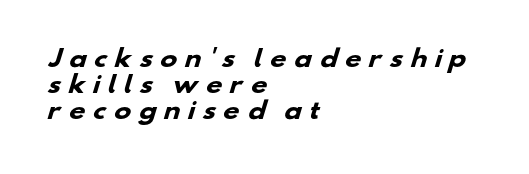
The image shows 23 px bold type; set left-aligned, tight line spacing (1.12x), unusually wide letter spacing (+0.3 em), not underlined.
